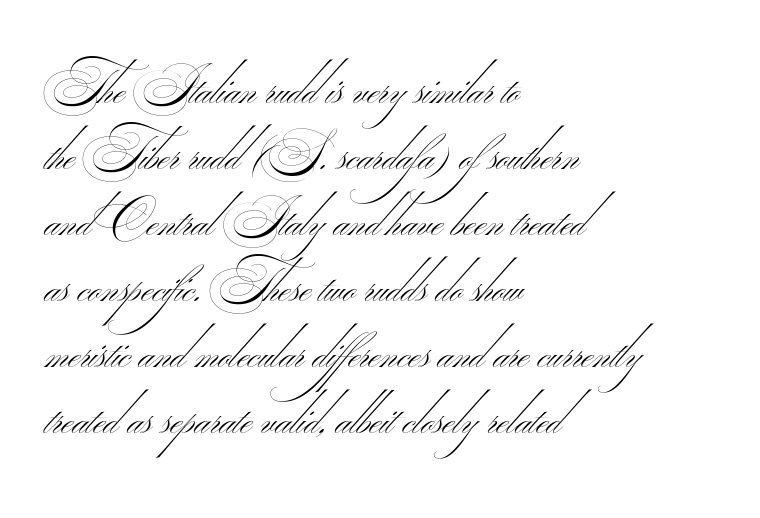
{"serif": "no", "bold": "no", "weight": "thin", "width": "wide", "stroke_contrast": "medium", "monospaced": "no", "underline": "no", "align": "left", "line_spacing": "normal", "line_spacing_ratio": 1.32, "letter_spacing": "normal", "letter_spacing_em": 0.0, "glyph_px": 50}
